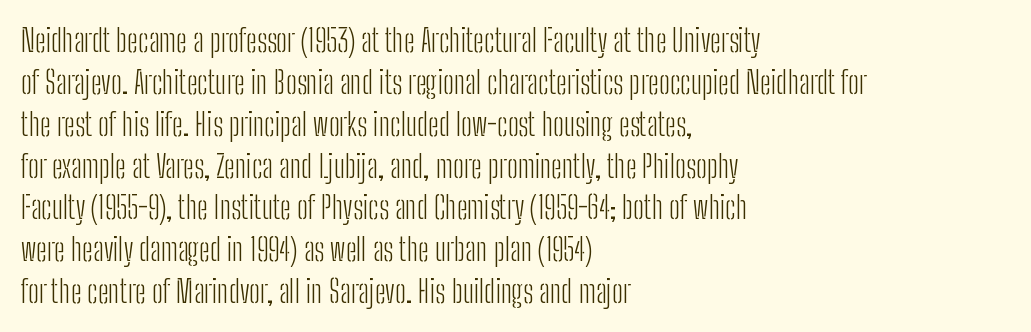
The image shows 31 px light, condensed sans-serif type, upright; set left-aligned, normal line spacing (1.35x), normal letter spacing, not underlined; low stroke contrast and a medium x-height.
